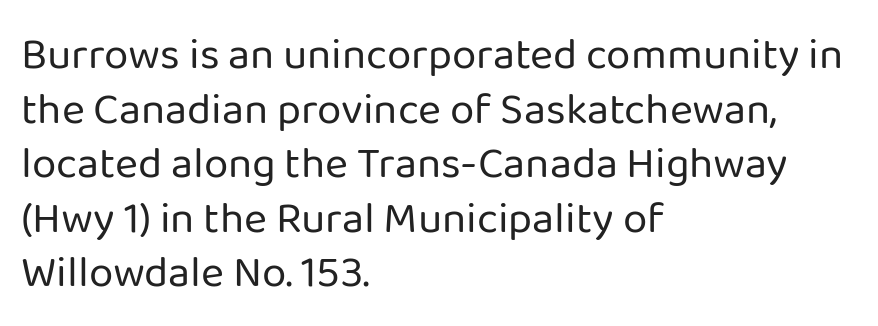
The letters stand upright; this is a roman face. Regarding serifs, this sample does without them. Descenders hang freely into open space. Leftover space on each line is placed entirely after the last word.
